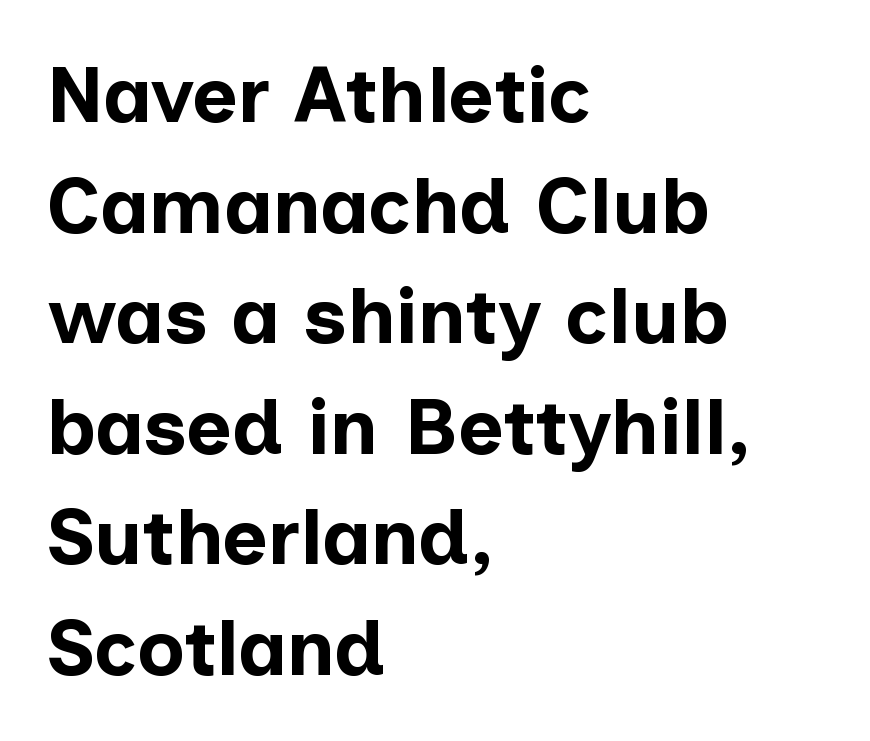
The image shows 79 px bold sans-serif type, upright; set left-aligned, normal line spacing (1.4x), normal letter spacing, not underlined; low stroke contrast and a medium x-height.
